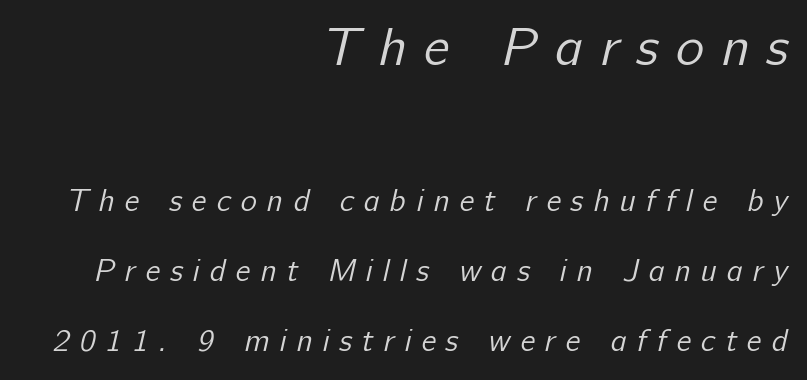
The image shows 54 px regular-weight sans-serif type; set right-aligned, loose line spacing (2.26x), unusually wide letter spacing (+0.32 em), not underlined; the first (top) block is 1.74x larger; low stroke contrast and a medium x-height.
